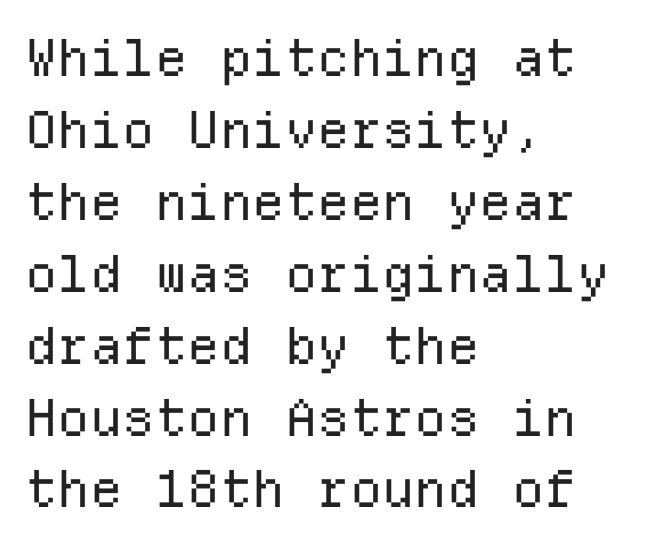
Each word holds together tightly as a unit, with standard inter-letter gaps. Monospaced: the letters line up in strict vertical columns. No letter is thick-stroked: the sample isn't bold. The passage shown is not underscored anywhere. The letters carry no serifs — their stems end cleanly without finishing strokes. Posture: straight, roman, zero tilt.
